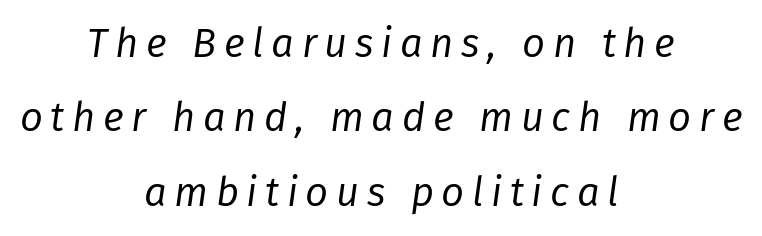
The image shows 40 px regular-weight type, italic (leaning right); set centered, line spacing 1.86x, not underlined; low stroke contrast and a medium x-height.
